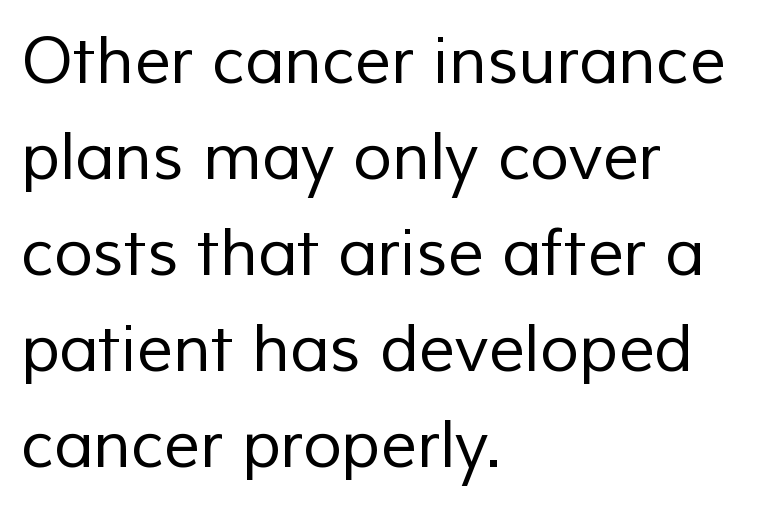
Clear beneath every line of the passage. Caption: face not bold, strokes unweighted. Casual observation: everything's shoved over to the left. Students, observe: this is what conventionally led text looks like. Nothing unusual about the tracking: characters are spaced as the font intends. Font category for this specimen: sans-serif.
